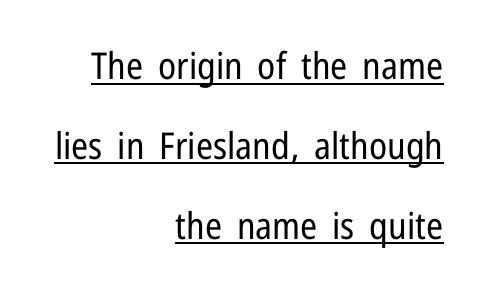
Q: Is the text bold? A: No.
Q: Is the text italic (slanted)? A: No, it is upright.
Q: Is the typeface a serif or a sans-serif typeface? A: Sans-serif.
Q: Is the text underlined? A: Yes.
Q: How is the paragraph aligned? A: Right-aligned.
Q: Is the spacing between letters normal or unusually wide? A: Normal.
Q: Is the spacing between lines tight, normal or loose? A: Loose.
Q: Width (condensed, normal, or wide)? A: Condensed.
Q: Stroke contrast? A: Low.
Q: x-height? A: Medium.
Q: Monospaced? A: No.
